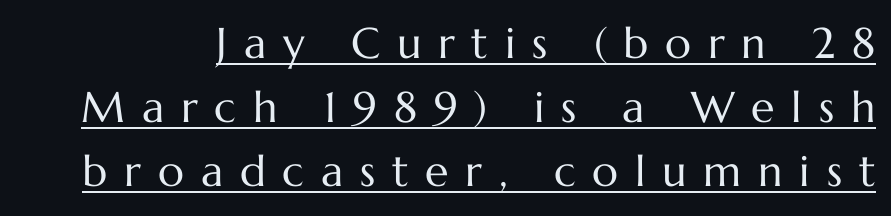
Q: Is the text bold? A: No.
Q: Is the text italic (slanted)? A: No, it is upright.
Q: Is the text underlined? A: Yes.
Q: Is the spacing between letters normal or unusually wide? A: Unusually wide.
Q: Is the spacing between lines tight, normal or loose? A: Normal.
Q: Width (condensed, normal, or wide)? A: Normal.
Q: Stroke contrast? A: Medium.
Q: x-height? A: Medium.
Q: Monospaced? A: No.
